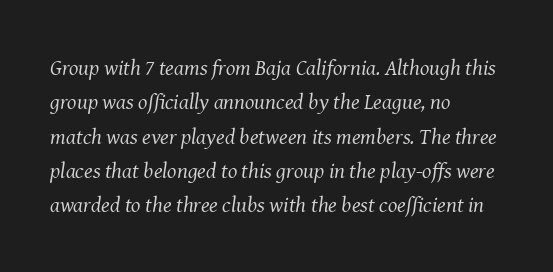
Q: Is the text bold? A: No.
Q: Is the text italic (slanted)? A: Yes, it leans right by about 8 degrees.
Q: Is the text underlined? A: No.
Q: How is the paragraph aligned? A: Left-aligned.
Q: Is the spacing between letters normal or unusually wide? A: Normal.
Q: Is the spacing between lines tight, normal or loose? A: Normal.
